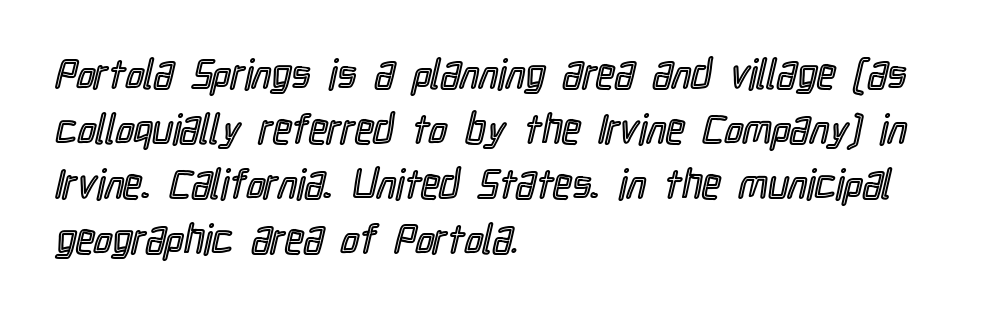
Q: Is the text italic (slanted)? A: Yes.
Q: Is the text underlined? A: No.
Q: How is the paragraph aligned? A: Left-aligned.
Q: Is the spacing between letters normal or unusually wide? A: Normal.
Q: Is the spacing between lines tight, normal or loose? A: Normal.
Q: Width (condensed, normal, or wide)? A: Condensed.
Q: x-height? A: Medium.
Q: Monospaced? A: No.
